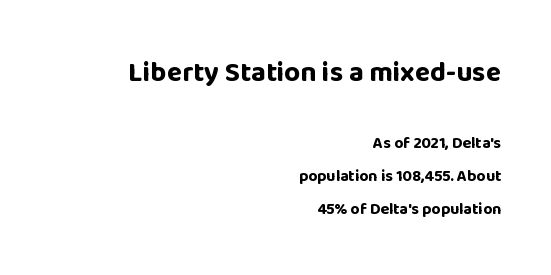
The image shows 28 px bold sans-serif type, upright; set right-aligned, loose line spacing (2.06x), normal letter spacing, not underlined; the first (top) block is 1.75x larger; low stroke contrast and a large x-height.
